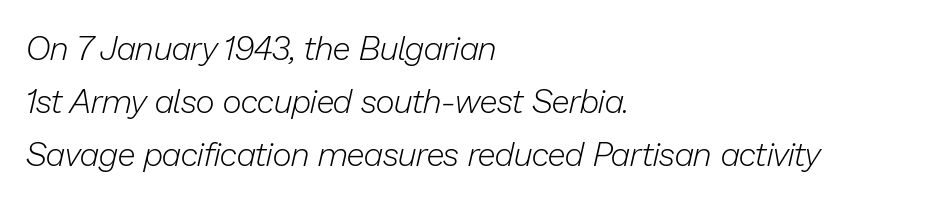
The image shows 33 px light type, italic (leaning right); set left-aligned, normal line spacing (1.61x), normal letter spacing, not underlined; low stroke contrast and a medium x-height.
